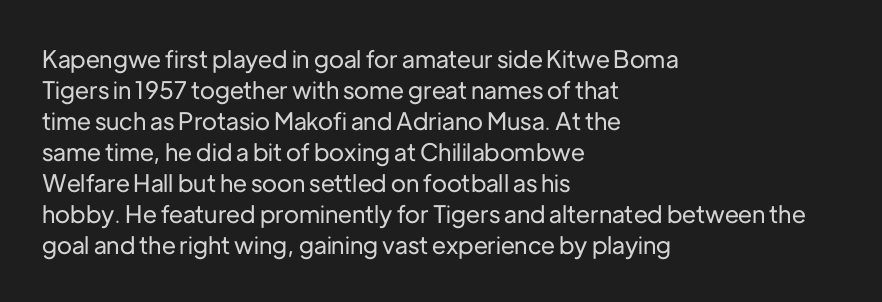
Q: Is the text italic (slanted)? A: No, it is upright.
Q: Is the text underlined? A: No.
Q: How is the paragraph aligned? A: Left-aligned.
Q: Is the spacing between letters normal or unusually wide? A: Normal.
Q: Is the spacing between lines tight, normal or loose? A: Normal.
